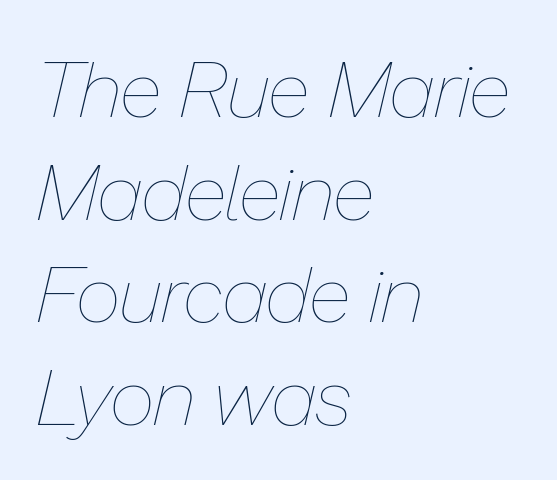
The image shows 79 px thin type, italic (leaning right); set left-aligned, normal line spacing (1.3x), normal letter spacing, not underlined; low stroke contrast and a medium x-height.
